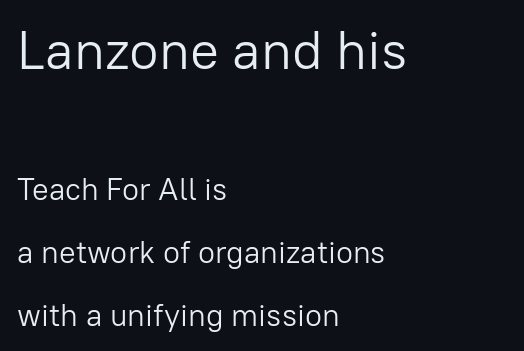
The image shows 54 px light sans-serif type, upright; set left-aligned, loose line spacing (2.03x), normal letter spacing, not underlined; the first (top) block is 1.74x larger; low stroke contrast and a medium x-height.
